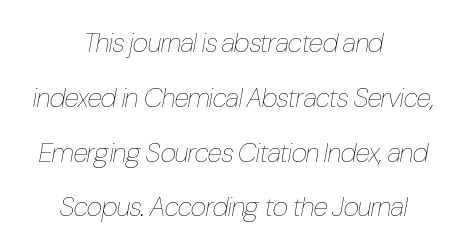
The image shows 27 px text type, italic (leaning right); set centered, loose line spacing (2.03x), normal letter spacing, not underlined.
